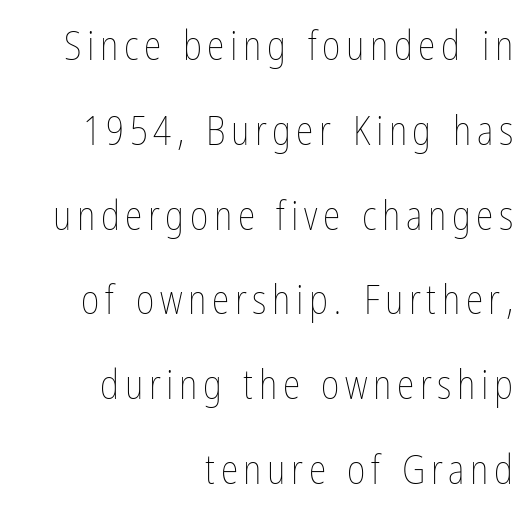
The image shows 40 px thin, condensed type, upright; set right-aligned, loose line spacing (2.12x), not underlined; low stroke contrast and a medium x-height.
